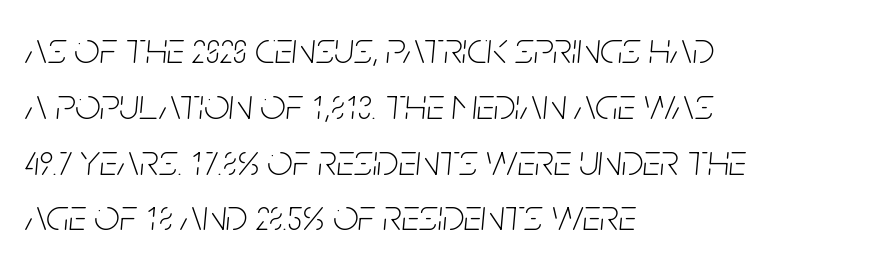
Does the lettering tilt? It does — this is italic. The space directly below the letters is spotless. Character widths vary here, with narrow letters taking less room than wide ones. Vertical stems look standard width or narrower in stroke. The letters sit at their default tracking, neither squeezed nor spread. Line beginnings align vertically; line endings do not.
